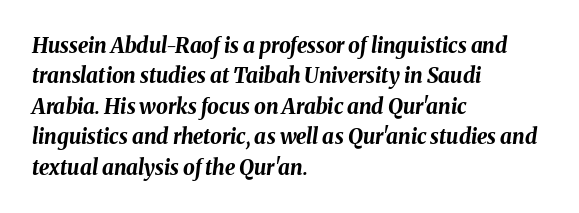
{"italic": "yes", "lean": "right", "slant_degrees": 8, "bold": "yes", "underline": "no", "align": "left", "line_spacing": "normal", "line_spacing_ratio": 1.45, "letter_spacing": "normal", "letter_spacing_em": 0.0, "glyph_px": 21}
